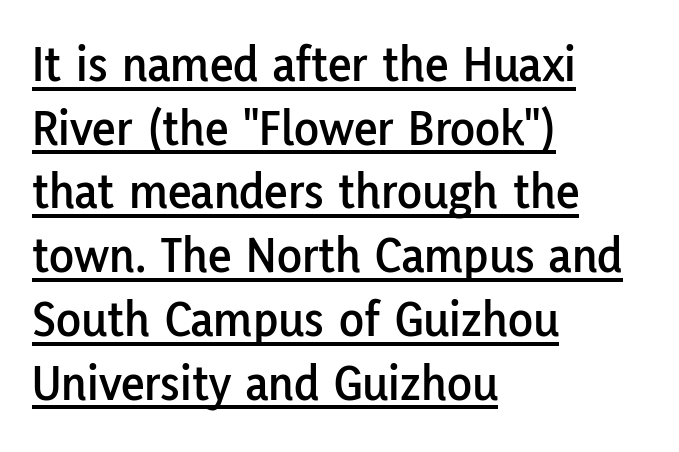
Underlining? Definitely there. Type style note: lacks serifs. Summary of vertical rhythm: regular, with standard interline spacing. Spacing verdict: proportional, widths tailored to each character. No extra tracking has been applied to these lines.
